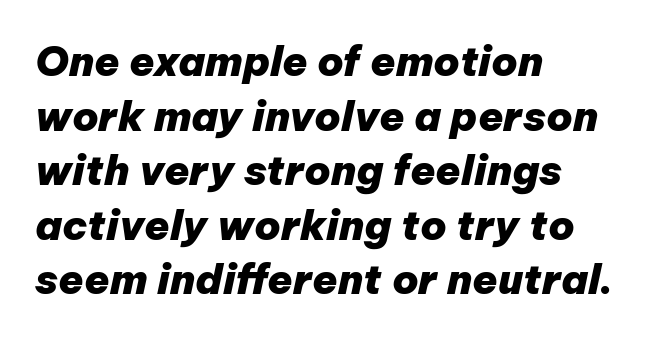
Beneath every word, the page is bare. In terms of posture, this sample is oblique. Is this a fixed-width face? No — the glyphs have proportional, varying widths. Heavy, bold letterforms. Leading matches the norm, producing a regular column.
